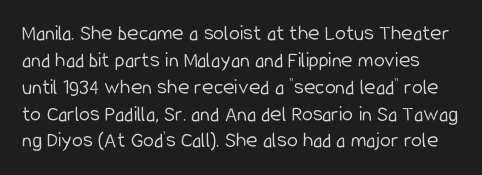
Q: Is the text bold? A: No.
Q: Is the text italic (slanted)? A: No, it is upright.
Q: Is the text underlined? A: No.
Q: Is the spacing between letters normal or unusually wide? A: Normal.
